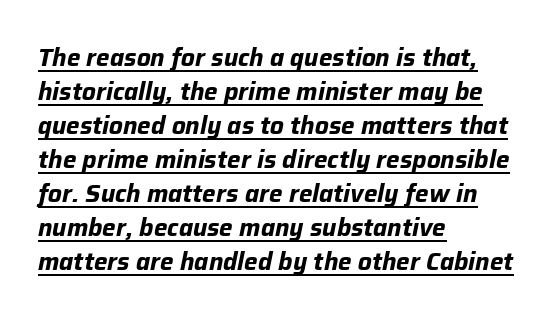
The horizontal fit of the characters is conventional and even. What decoration does the sample have? An underline. In terms of leading, this rendering sits right in the middle. Yep, that's italic — everything's leaning. Each line starts at the same left margin while the right side varies. Does the weight exceed regular? Yes, all the way to bold.
